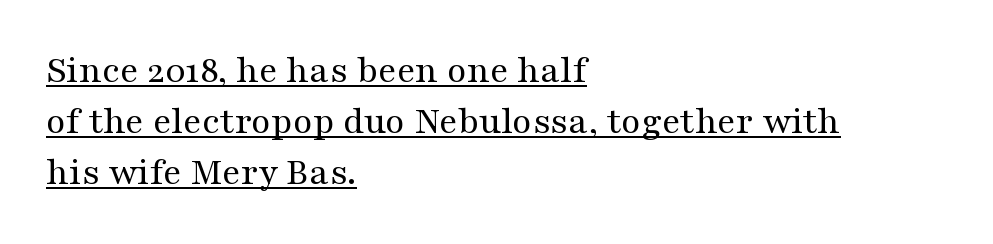
{"serif": "yes", "italic": "no", "bold": "no", "weight": "regular", "width": "wide", "stroke_contrast": "medium", "x_height": "medium", "monospaced": "no", "underline": "yes", "align": "left", "line_spacing": "normal", "line_spacing_ratio": 1.28, "letter_spacing": "normal", "letter_spacing_em": 0.0, "glyph_px": 40}
